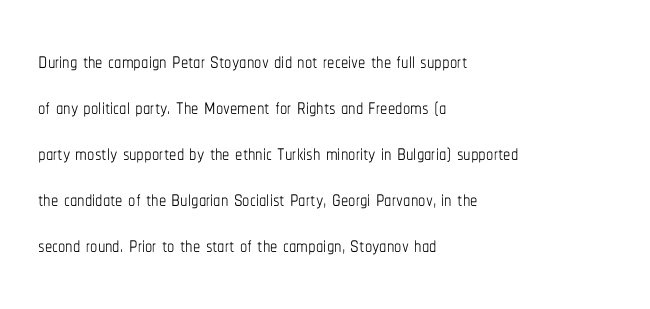
The image shows 29 px thin, condensed type, upright; set left-aligned, normal line spacing (1.59x), normal letter spacing, not underlined; low stroke contrast and a medium x-height.
